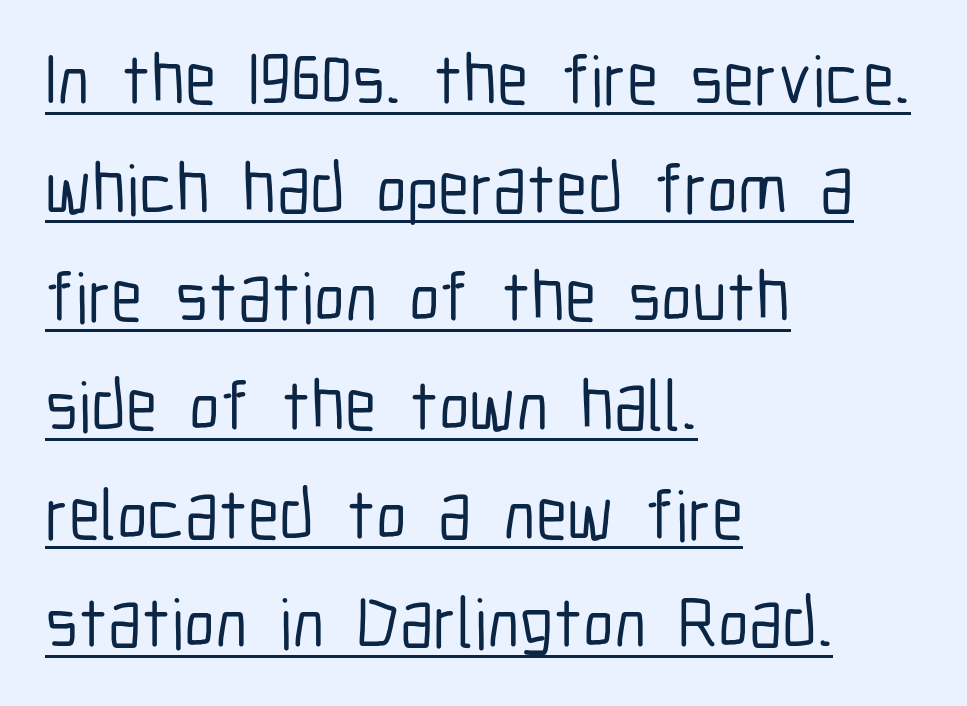
Q: Is the text italic (slanted)? A: No, it is upright.
Q: Is the typeface a serif or a sans-serif typeface? A: Sans-serif.
Q: Is the text underlined? A: Yes.
Q: How is the paragraph aligned? A: Left-aligned.
Q: Is the spacing between letters normal or unusually wide? A: Normal.
Q: Is the spacing between lines tight, normal or loose? A: Normal.
Q: Width (condensed, normal, or wide)? A: Condensed.
Q: Stroke contrast? A: Low.
Q: x-height? A: Medium.
Q: Monospaced? A: No.
